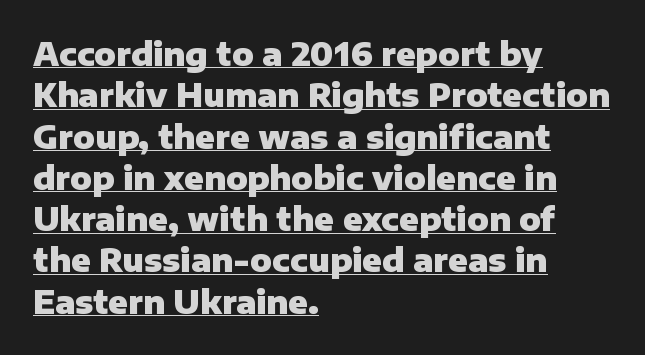
{"serif": "no", "italic": "no", "bold": "yes", "weight": "heavy", "width": "normal", "stroke_contrast": "low", "x_height": "medium", "monospaced": "no", "underline": "yes", "align": "left", "line_spacing": "normal", "line_spacing_ratio": 1.29, "letter_spacing": "normal", "letter_spacing_em": 0.0, "glyph_px": 32}
